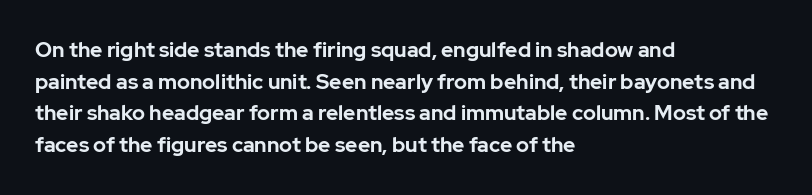
This is roman type, the default non-slanted kind. Observe the ordinary spacing: letters are neighbours, not strangers. The space between consecutive lines is moderate. Leftover space on each line is placed entirely after the last word. The string is rendered with underlining switched off. What weight is shown? A full bold with thick strokes.
